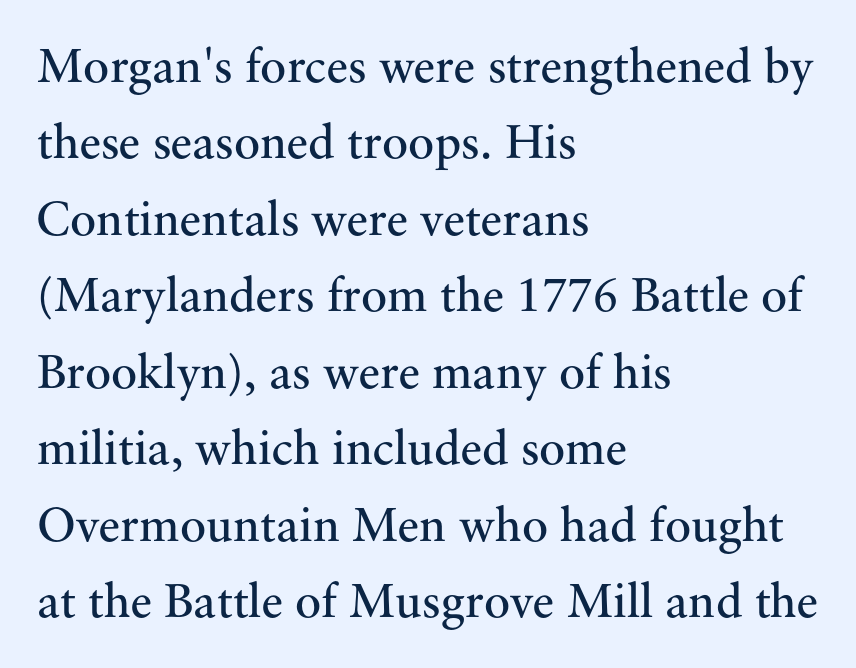
{"serif": "yes", "italic": "no", "bold": "no", "weight": "regular", "width": "normal", "stroke_contrast": "medium", "x_height": "small", "monospaced": "no", "underline": "no", "align": "left", "line_spacing": "normal", "line_spacing_ratio": 1.56, "letter_spacing": "normal", "letter_spacing_em": 0.0, "glyph_px": 49}
